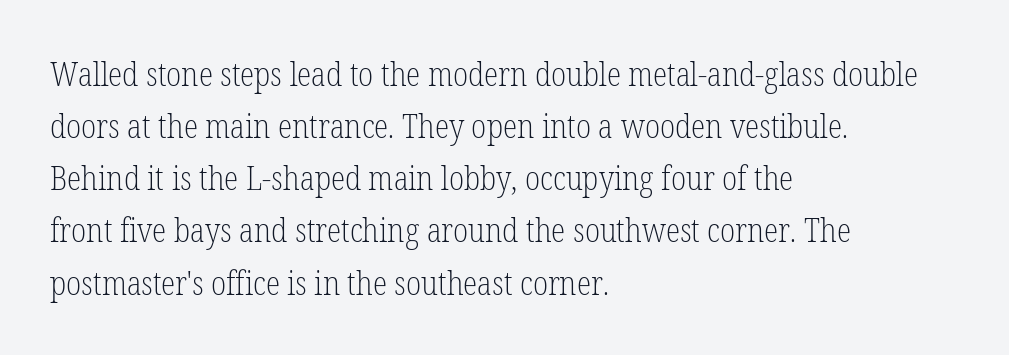
{"serif": "yes", "italic": "no", "bold": "no", "weight": "light", "width": "condensed", "stroke_contrast": "low", "x_height": "medium", "monospaced": "no", "underline": "no", "align": "left", "line_spacing": "normal", "line_spacing_ratio": 1.58, "letter_spacing": "normal", "letter_spacing_em": 0.0, "glyph_px": 33}
